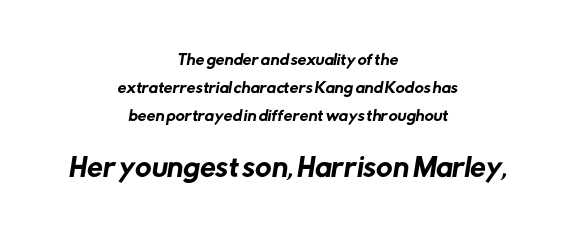
{"underline": "no", "align": "center", "line_spacing": "loose", "line_spacing_ratio": 2.01, "letter_spacing": "normal", "letter_spacing_em": 0.0, "larger_block": "second", "size_ratio": 1.79, "glyph_px": 25}
